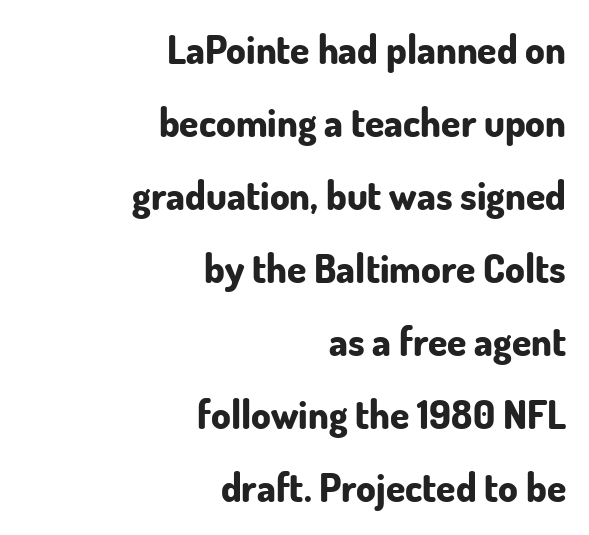
The image shows 39 px bold sans-serif type, upright; set right-aligned, line spacing 1.87x, normal letter spacing, not underlined; low stroke contrast and a small x-height.
